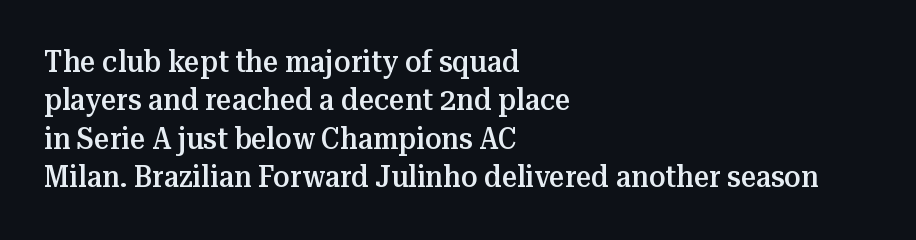
The image shows 30 px semibold serif type, upright; set left-aligned, normal line spacing (1.28x), normal letter spacing, not underlined; medium stroke contrast and a medium x-height.
